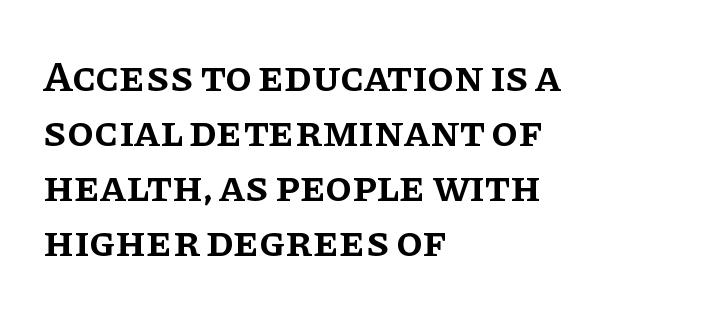
The image shows 43 px semibold serif type, upright; set left-aligned, normal line spacing (1.28x), normal letter spacing, not underlined; low stroke contrast and a large x-height.
